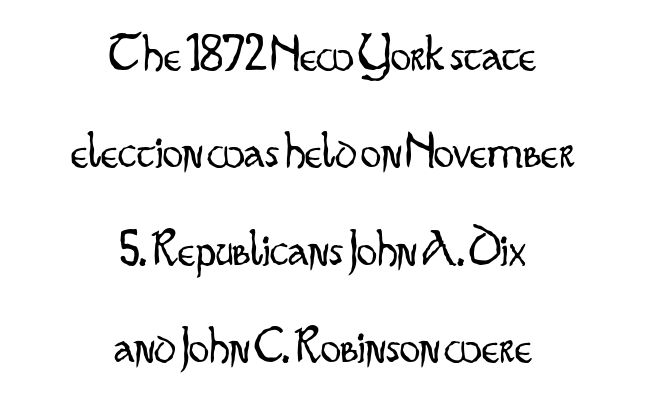
The image shows 51 px light, condensed sans-serif type, upright; set centered, loose line spacing (1.91x), normal letter spacing, not underlined; low stroke contrast and a small x-height.
